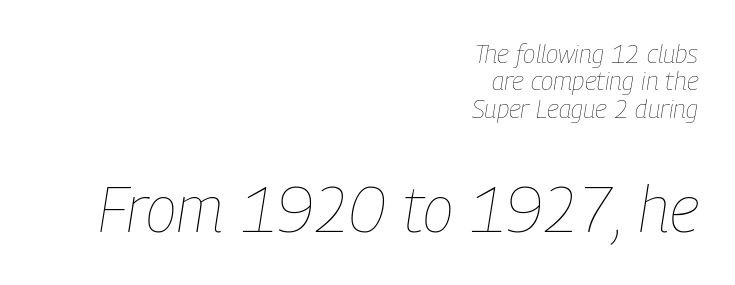
Q: Is the text bold? A: No.
Q: Is the text italic (slanted)? A: Yes, it leans right by about 9 degrees.
Q: Is the text underlined? A: No.
Q: How is the paragraph aligned? A: Right-aligned.
Q: Is the spacing between letters normal or unusually wide? A: Normal.
Q: Is the spacing between lines tight, normal or loose? A: Tight.
Q: Which block of text is set in a larger size, the first (top) or the second (bottom)? A: The second (bottom) one.
Q: Width (condensed, normal, or wide)? A: Condensed.
Q: Stroke contrast? A: Low.
Q: x-height? A: Medium.
Q: Monospaced? A: No.
